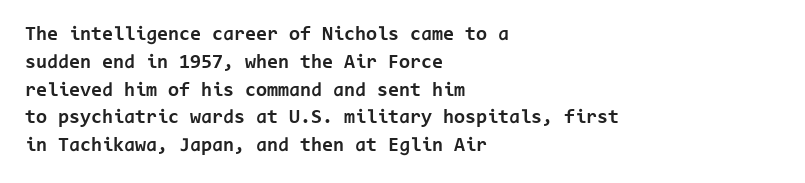
{"italic": "no", "bold": "yes", "underline": "no", "align": "left", "line_spacing": "normal", "line_spacing_ratio": 1.39, "letter_spacing": "normal", "letter_spacing_em": 0.0, "glyph_px": 20}
